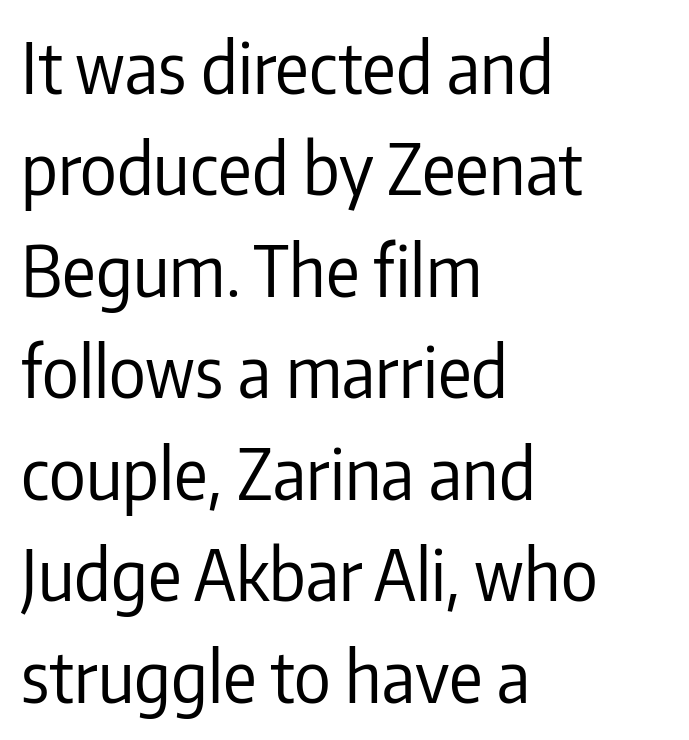
Q: Is the text bold? A: No.
Q: Is the text italic (slanted)? A: No, it is upright.
Q: Is the typeface a serif or a sans-serif typeface? A: Sans-serif.
Q: Is the text underlined? A: No.
Q: How is the paragraph aligned? A: Left-aligned.
Q: Is the spacing between letters normal or unusually wide? A: Normal.
Q: Is the spacing between lines tight, normal or loose? A: Normal.
Q: Width (condensed, normal, or wide)? A: Condensed.
Q: Stroke contrast? A: Low.
Q: x-height? A: Medium.
Q: Monospaced? A: No.
